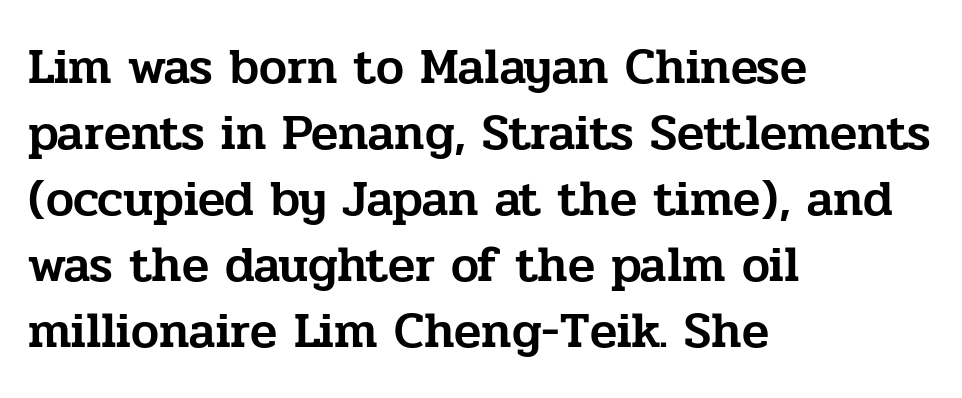
Q: Is the text italic (slanted)? A: No, it is upright.
Q: Is the typeface a serif or a sans-serif typeface? A: Serif.
Q: Is the text underlined? A: No.
Q: How is the paragraph aligned? A: Left-aligned.
Q: Is the spacing between letters normal or unusually wide? A: Normal.
Q: Is the spacing between lines tight, normal or loose? A: Normal.
Q: Width (condensed, normal, or wide)? A: Normal.
Q: Stroke contrast? A: Low.
Q: x-height? A: Medium.
Q: Monospaced? A: No.
